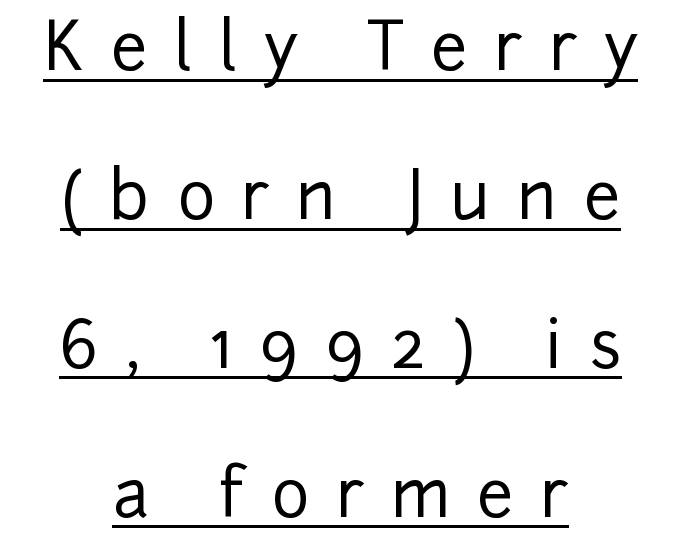
Q: Is the text italic (slanted)? A: No, it is upright.
Q: Is the typeface a serif or a sans-serif typeface? A: Sans-serif.
Q: Is the text underlined? A: Yes.
Q: How is the paragraph aligned? A: Centered.
Q: Is the spacing between letters normal or unusually wide? A: Unusually wide.
Q: Is the spacing between lines tight, normal or loose? A: Loose.
Q: Width (condensed, normal, or wide)? A: Normal.
Q: Stroke contrast? A: Low.
Q: x-height? A: Medium.
Q: Monospaced? A: No.
